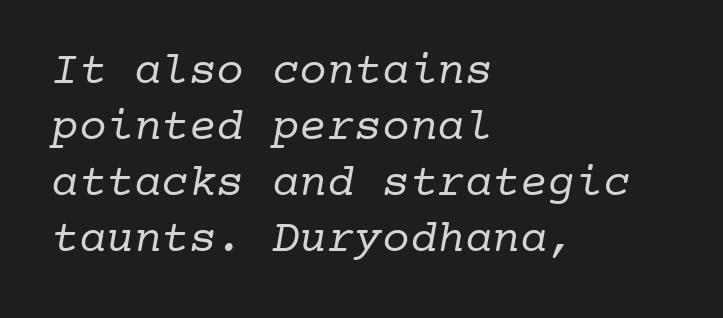
The image shows 46 px regular-weight serif type, monospaced; set left-aligned, line spacing 1.22x, normal letter spacing, not underlined; low stroke contrast and a medium x-height.
